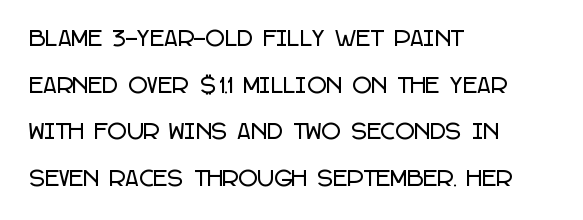
Visually the block forms a straight wall on the left and a jagged coastline on the right. Inter-character spacing is left at the font's built-in metrics. The letters stand straight up with perfectly vertical stems. The zone under the glyphs is completely vacant. A typesetter would call this leading open, well beyond the default.
